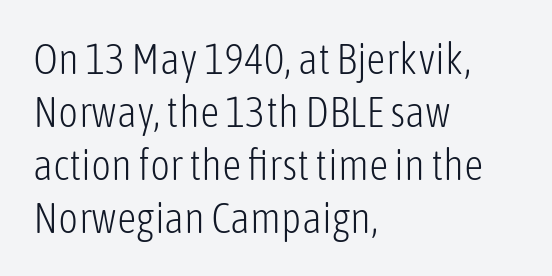
Q: Is the text bold? A: No.
Q: Is the text italic (slanted)? A: No, it is upright.
Q: Is the typeface a serif or a sans-serif typeface? A: Sans-serif.
Q: Is the text underlined? A: No.
Q: How is the paragraph aligned? A: Left-aligned.
Q: Is the spacing between letters normal or unusually wide? A: Normal.
Q: Width (condensed, normal, or wide)? A: Condensed.
Q: Stroke contrast? A: Low.
Q: x-height? A: Medium.
Q: Monospaced? A: No.
